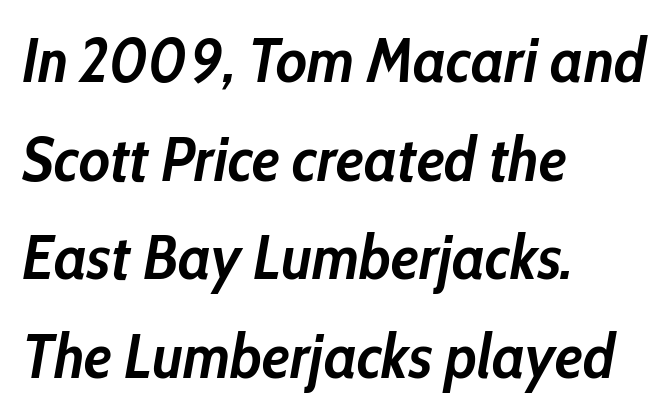
{"italic": "yes", "lean": "right", "slant_degrees": 10, "bold": "yes", "weight": "semibold", "width": "condensed", "stroke_contrast": "low", "x_height": "medium", "monospaced": "no", "underline": "no", "align": "left", "line_spacing": "normal", "line_spacing_ratio": 1.59, "letter_spacing": "normal", "letter_spacing_em": 0.0, "glyph_px": 62}
